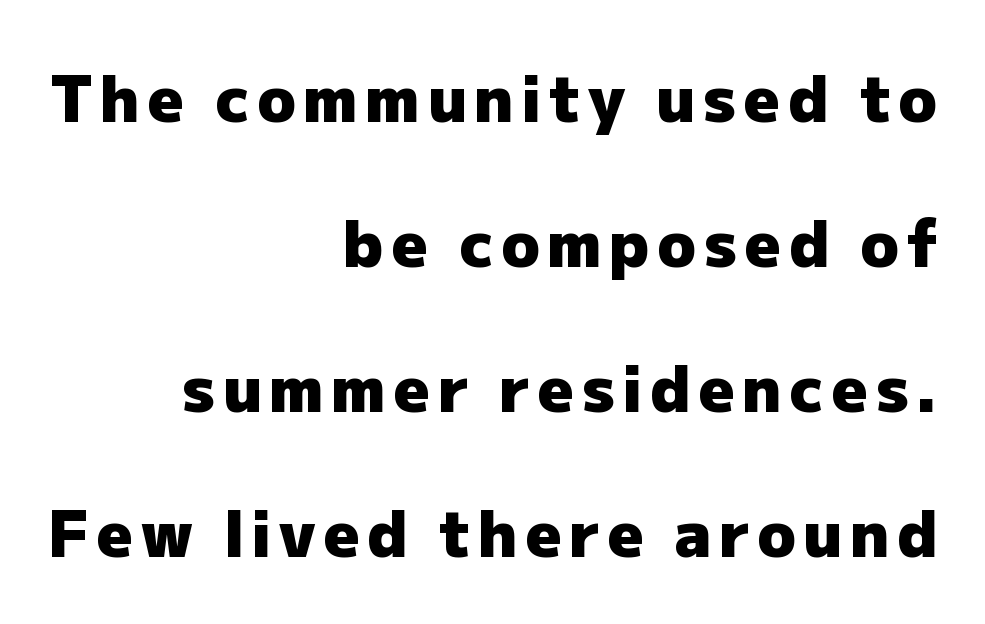
Q: Is the text bold? A: Yes.
Q: Is the text italic (slanted)? A: No, it is upright.
Q: Is the typeface a serif or a sans-serif typeface? A: Sans-serif.
Q: Is the text underlined? A: No.
Q: How is the paragraph aligned? A: Right-aligned.
Q: Is the spacing between lines tight, normal or loose? A: Loose.
Q: Width (condensed, normal, or wide)? A: Normal.
Q: Stroke contrast? A: Low.
Q: x-height? A: Medium.
Q: Monospaced? A: No.
